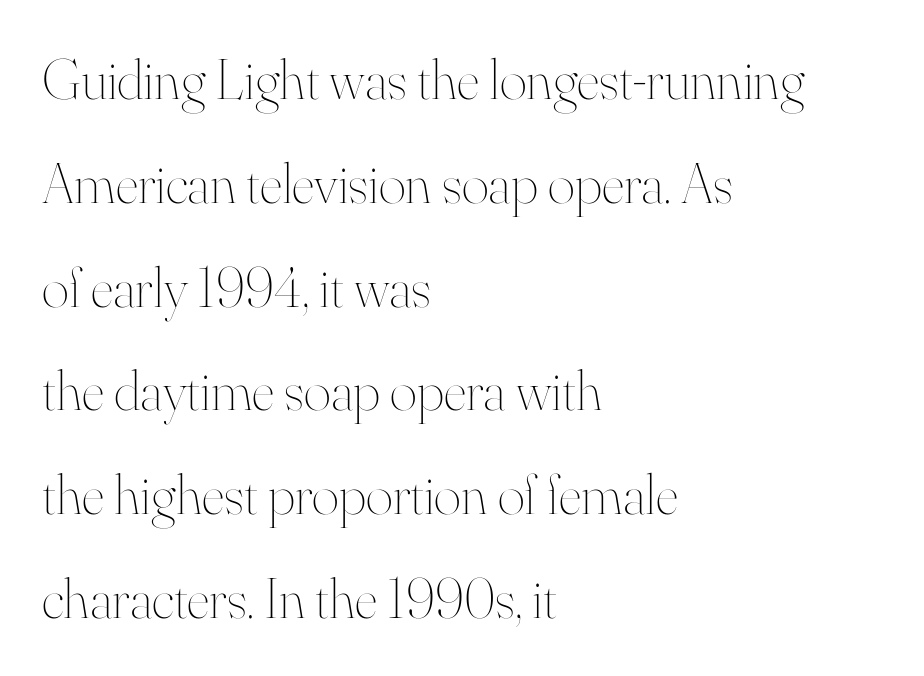
Q: Is the text bold? A: No.
Q: Is the text italic (slanted)? A: No, it is upright.
Q: Is the text underlined? A: No.
Q: How is the paragraph aligned? A: Left-aligned.
Q: Is the spacing between letters normal or unusually wide? A: Normal.
Q: Width (condensed, normal, or wide)? A: Normal.
Q: Stroke contrast? A: High.
Q: x-height? A: Small.
Q: Monospaced? A: No.
